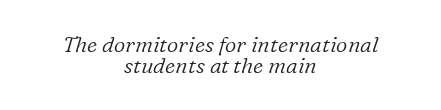
Compared with typical body copy, the letter spacing here is the same. In terms of posture, this sample is oblique. In terms of leading, this rendering errs on the cramped side. Glance below the letters and you will spot only blank space. The weight would be labelled regular, book, light, or lighter still.
